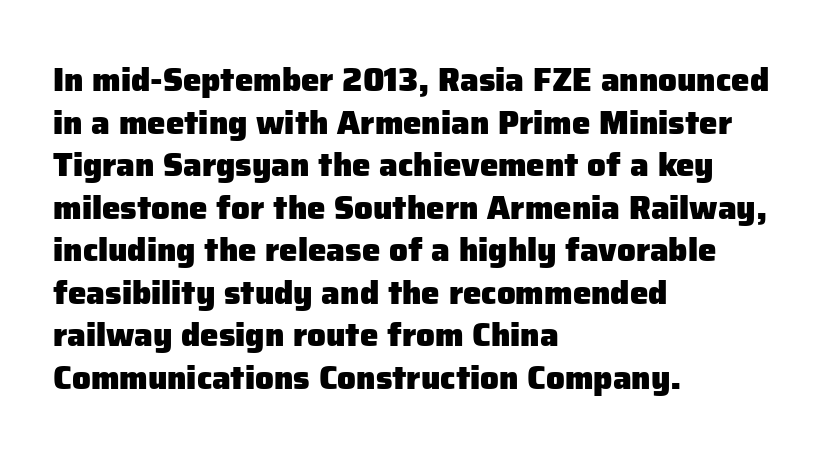
{"serif": "no", "italic": "no", "bold": "yes", "weight": "heavy", "width": "normal", "stroke_contrast": "low", "x_height": "medium", "monospaced": "no", "underline": "no", "align": "left", "line_spacing": "normal", "line_spacing_ratio": 1.29, "letter_spacing": "normal", "letter_spacing_em": 0.0, "glyph_px": 33}
